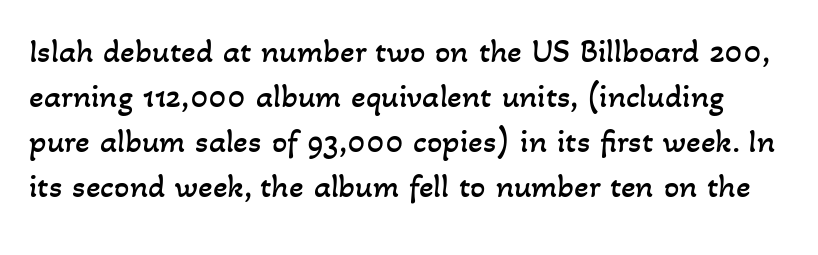
Q: Is the text bold? A: No.
Q: Is the text underlined? A: No.
Q: Is the spacing between letters normal or unusually wide? A: Normal.
Q: Is the spacing between lines tight, normal or loose? A: Normal.
Q: Width (condensed, normal, or wide)? A: Normal.
Q: Stroke contrast? A: Low.
Q: x-height? A: Small.
Q: Monospaced? A: No.
